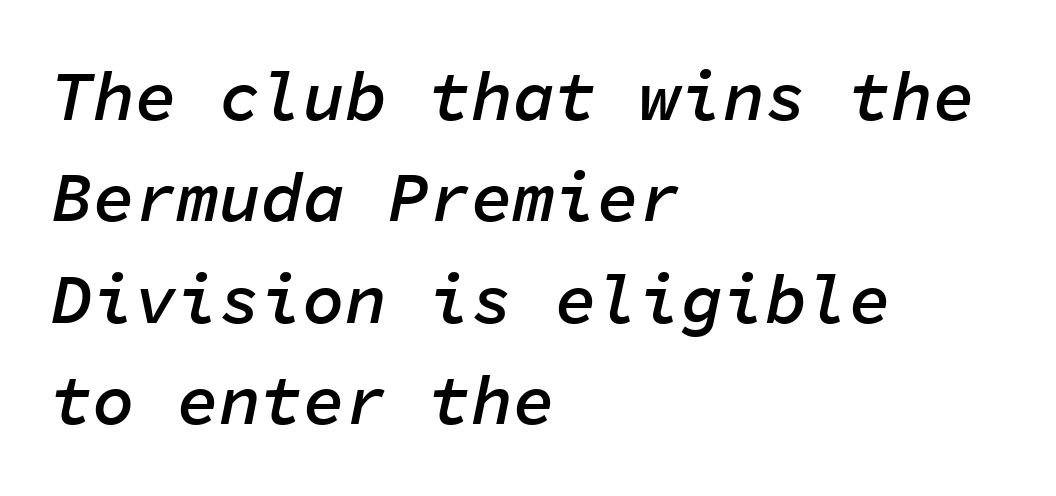
Q: Is the text bold? A: Semi-bold.
Q: Is the text italic (slanted)? A: Yes, it leans right by about 11 degrees.
Q: Is the text underlined? A: No.
Q: How is the paragraph aligned? A: Left-aligned.
Q: Is the spacing between letters normal or unusually wide? A: Normal.
Q: Is the spacing between lines tight, normal or loose? A: Normal.
Q: Width (condensed, normal, or wide)? A: Normal.
Q: Stroke contrast? A: Low.
Q: x-height? A: Medium.
Q: Monospaced? A: Yes.
